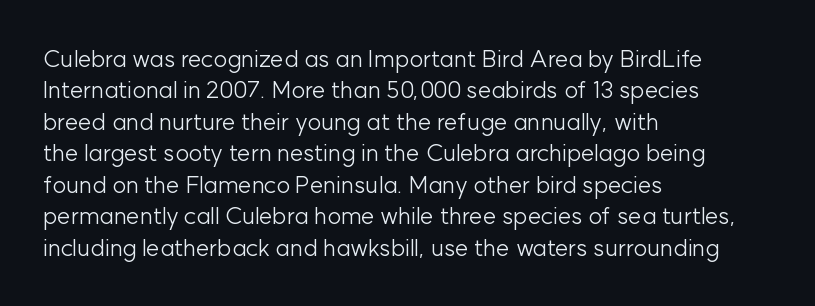
The image shows 24 px text type, upright; set left-aligned, normal line spacing (1.31x), normal letter spacing, not underlined.
